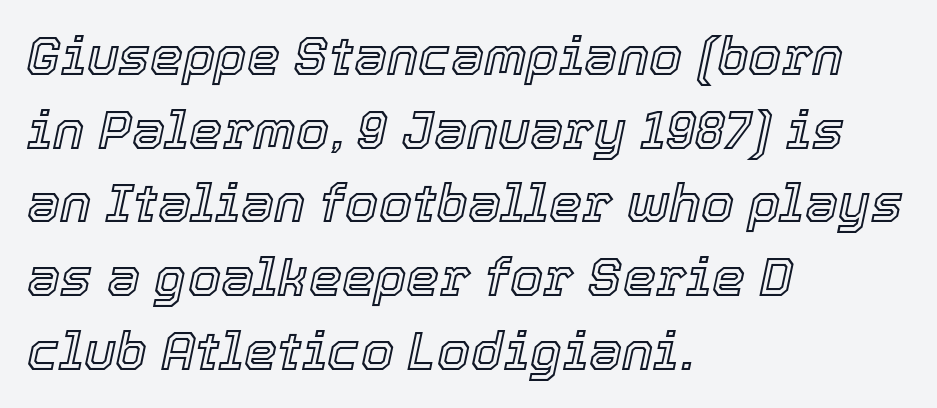
Q: Is the text italic (slanted)? A: Yes, it leans right by about 12 degrees.
Q: Is the text underlined? A: No.
Q: How is the paragraph aligned? A: Left-aligned.
Q: Is the spacing between letters normal or unusually wide? A: Normal.
Q: Is the spacing between lines tight, normal or loose? A: Normal.
Q: Width (condensed, normal, or wide)? A: Normal.
Q: x-height? A: Medium.
Q: Monospaced? A: No.
